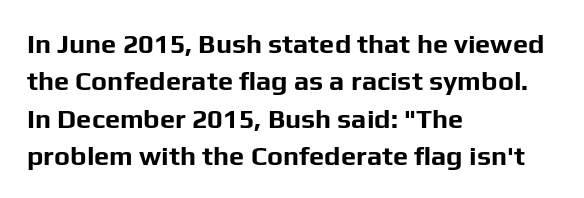
It's the straight-up-and-down kind of type. The lines are quadded left. Letter spacing: default. Rule under the text: the space is simply empty. The space between consecutive lines is moderate. Notice how thick the strokes are: this is what a full bold looks like.
